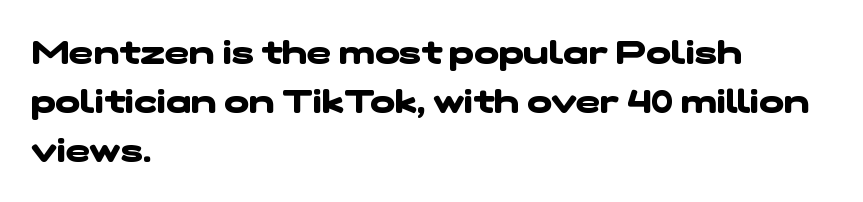
{"serif": "no", "bold": "yes", "weight": "heavy", "width": "wide", "stroke_contrast": "low", "x_height": "medium", "monospaced": "no", "underline": "no", "align": "left", "line_spacing": "normal", "line_spacing_ratio": 1.49, "letter_spacing": "normal", "letter_spacing_em": 0.0, "glyph_px": 33}
